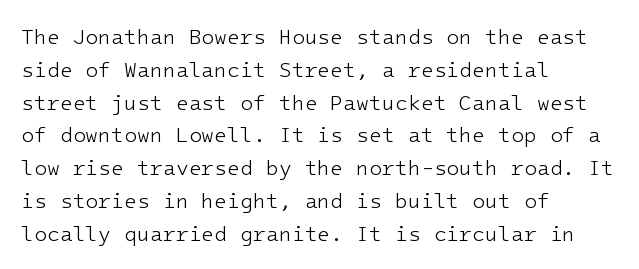
Q: Is the text bold? A: No.
Q: Is the text italic (slanted)? A: No, it is upright.
Q: Is the text underlined? A: No.
Q: How is the paragraph aligned? A: Left-aligned.
Q: Is the spacing between letters normal or unusually wide? A: Normal.
Q: Is the spacing between lines tight, normal or loose? A: Normal.
